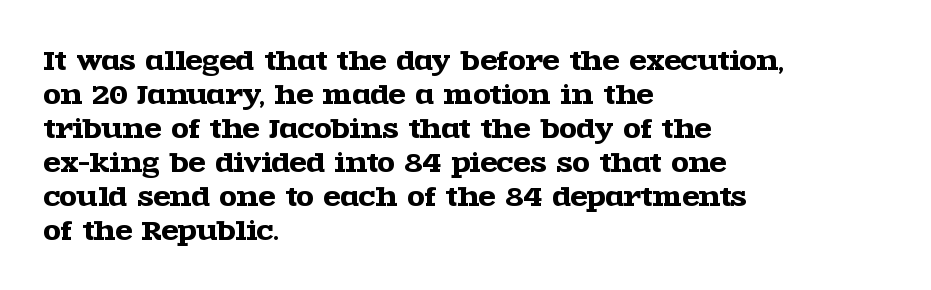
Q: Is the text italic (slanted)? A: No, it is upright.
Q: Is the text underlined? A: No.
Q: How is the paragraph aligned? A: Left-aligned.
Q: Is the spacing between letters normal or unusually wide? A: Normal.
Q: Is the spacing between lines tight, normal or loose? A: Normal.
